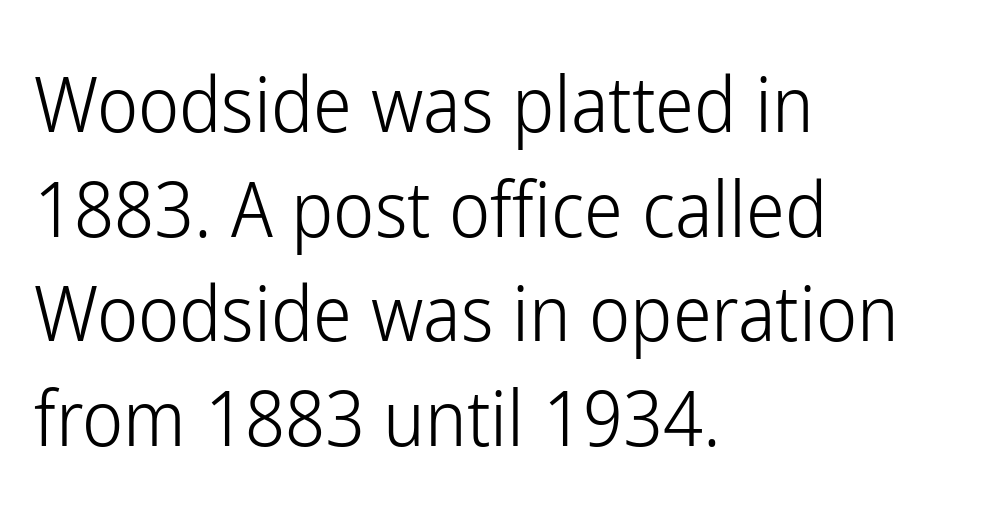
A typesetter would call this zero additional tracking. Horizontal alignment here is leftward, the default for most running prose. This sample uses a sans-serif face. The letters look calm and open, with moderate or lighter stems. A normal amount of white space separates one row of letters from the next. The rendering uses natural spacing where letterforms have individual widths.
